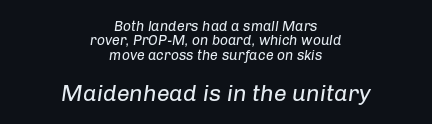
The image shows 23 px text type, italic (leaning right); set centered, tight line spacing (1.03x), normal letter spacing, not underlined; the second (bottom) block is 1.64x larger.
